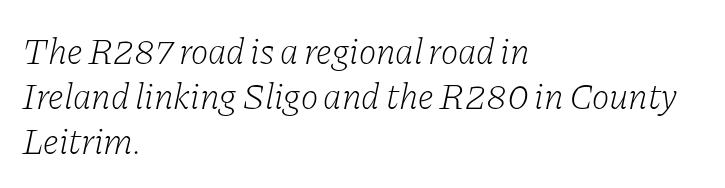
Q: Is the text bold? A: No.
Q: Is the text italic (slanted)? A: Yes, it leans right by about 11 degrees.
Q: Is the typeface a serif or a sans-serif typeface? A: Serif.
Q: Is the text underlined? A: No.
Q: How is the paragraph aligned? A: Left-aligned.
Q: Is the spacing between letters normal or unusually wide? A: Normal.
Q: Width (condensed, normal, or wide)? A: Normal.
Q: Stroke contrast? A: Low.
Q: x-height? A: Medium.
Q: Monospaced? A: No.
